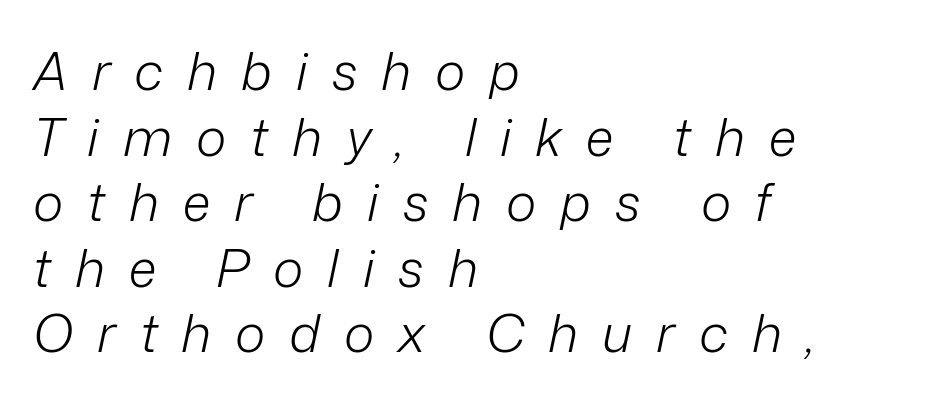
Q: Is the text bold? A: No.
Q: Is the text italic (slanted)? A: Yes, it leans right by about 12 degrees.
Q: Is the text underlined? A: No.
Q: How is the paragraph aligned? A: Left-aligned.
Q: Is the spacing between letters normal or unusually wide? A: Unusually wide.
Q: Is the spacing between lines tight, normal or loose? A: Normal.
Q: Width (condensed, normal, or wide)? A: Normal.
Q: Stroke contrast? A: Low.
Q: x-height? A: Medium.
Q: Monospaced? A: No.
